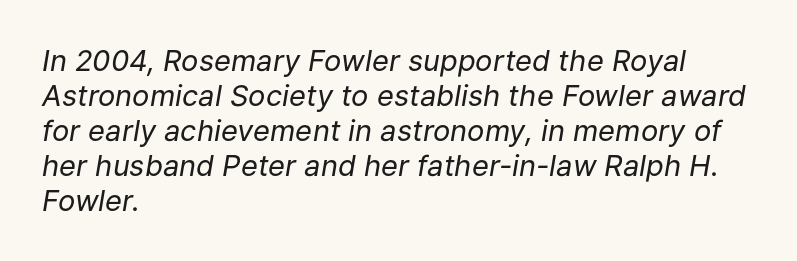
{"italic": "yes", "lean": "right", "slant_degrees": 9, "bold": "no", "weight": "regular", "width": "normal", "stroke_contrast": "low", "x_height": "medium", "monospaced": "no", "underline": "no", "align": "left", "line_spacing_ratio": 1.21, "letter_spacing": "normal", "letter_spacing_em": 0.0, "glyph_px": 29}
